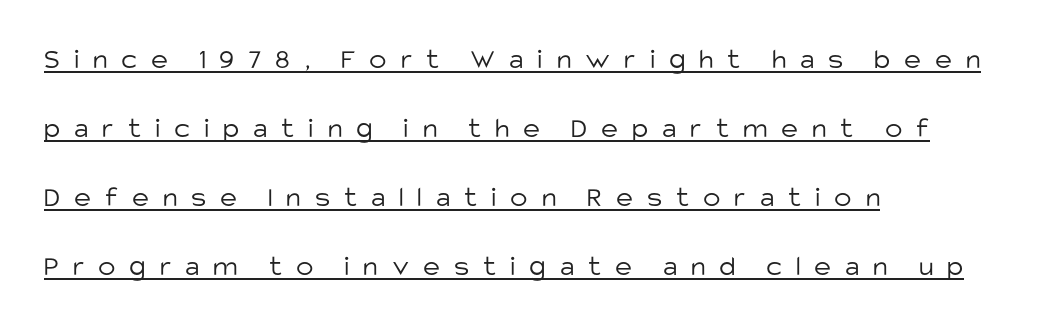
Q: Is the text bold? A: No.
Q: Is the text italic (slanted)? A: No, it is upright.
Q: Is the typeface a serif or a sans-serif typeface? A: Sans-serif.
Q: Is the text underlined? A: Yes.
Q: How is the paragraph aligned? A: Left-aligned.
Q: Is the spacing between letters normal or unusually wide? A: Unusually wide.
Q: Is the spacing between lines tight, normal or loose? A: Loose.
Q: Width (condensed, normal, or wide)? A: Normal.
Q: Stroke contrast? A: Low.
Q: x-height? A: Large.
Q: Monospaced? A: No.
